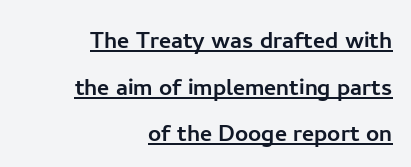
The letters advance in unequal steps, a hallmark of proportional type. This rendering employs a face without finishing strokes, i.e., a sans-serif. This sample uses plain, unmodified letter spacing. Italic? Not at all — the glyphs are vertical. The rendering anchors every line to the right-hand side.
